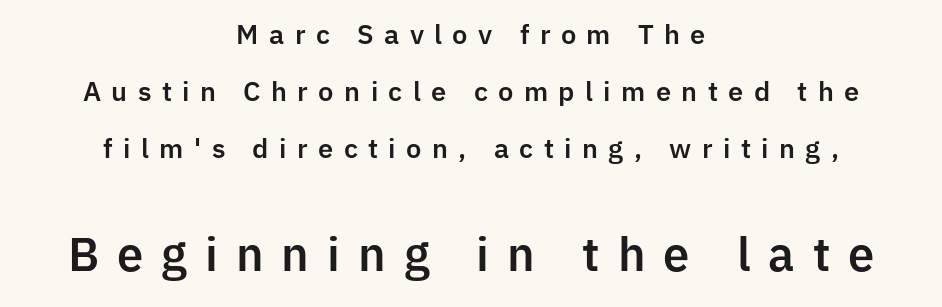
The image shows 45 px sans-serif type, upright; set centered, loose line spacing (2.19x), unusually wide letter spacing (+0.4 em), not underlined; the second (bottom) block is 1.73x larger; low stroke contrast and a medium x-height.
